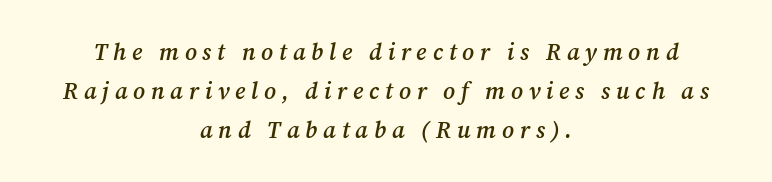
The image shows 23 px text type, italic (leaning right); set centered, normal line spacing (1.69x), unusually wide letter spacing (+0.25 em), not underlined.
